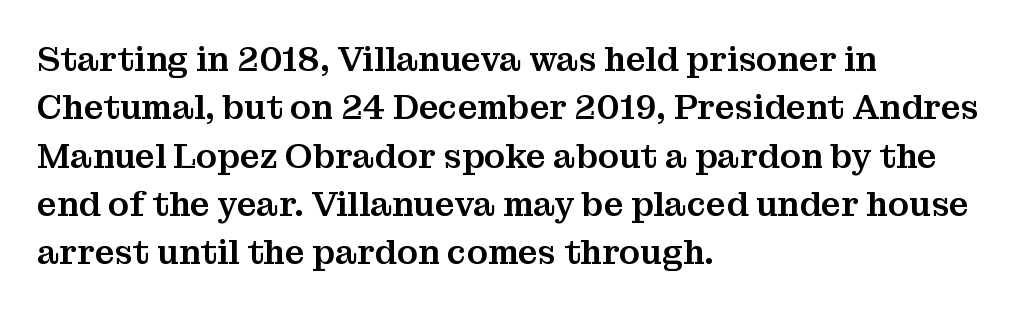
{"serif": "yes", "italic": "no", "width": "normal", "stroke_contrast": "medium", "x_height": "medium", "monospaced": "no", "underline": "no", "align": "left", "line_spacing": "normal", "line_spacing_ratio": 1.42, "letter_spacing": "normal", "letter_spacing_em": 0.0, "glyph_px": 34}
